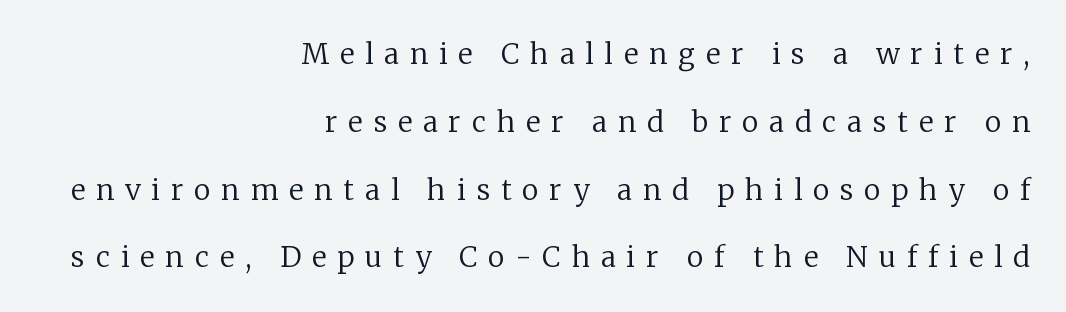
{"serif": "yes", "italic": "no", "bold": "no", "weight": "regular", "width": "normal", "stroke_contrast": "low", "x_height": "medium", "monospaced": "no", "underline": "no", "align": "right", "line_spacing": "loose", "line_spacing_ratio": 2.42, "letter_spacing": "wide", "letter_spacing_em": 0.39, "glyph_px": 28}
